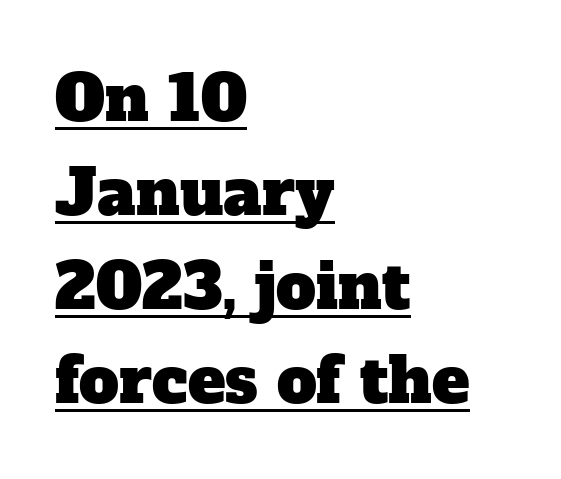
Q: Is the typeface a serif or a sans-serif typeface? A: Serif.
Q: Is the text underlined? A: Yes.
Q: How is the paragraph aligned? A: Left-aligned.
Q: Is the spacing between letters normal or unusually wide? A: Normal.
Q: Is the spacing between lines tight, normal or loose? A: Normal.
Q: Width (condensed, normal, or wide)? A: Normal.
Q: Stroke contrast? A: Low.
Q: x-height? A: Medium.
Q: Monospaced? A: No.
